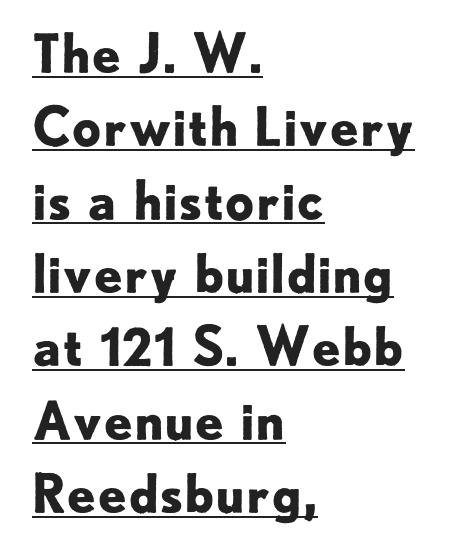
Spacing verdict: proportional, widths tailored to each character. Descenders here cross a horizontal rule under the line. You can tell from the bare stems that sans-serif type was used. No italicization has been applied; the sample stays upright.
